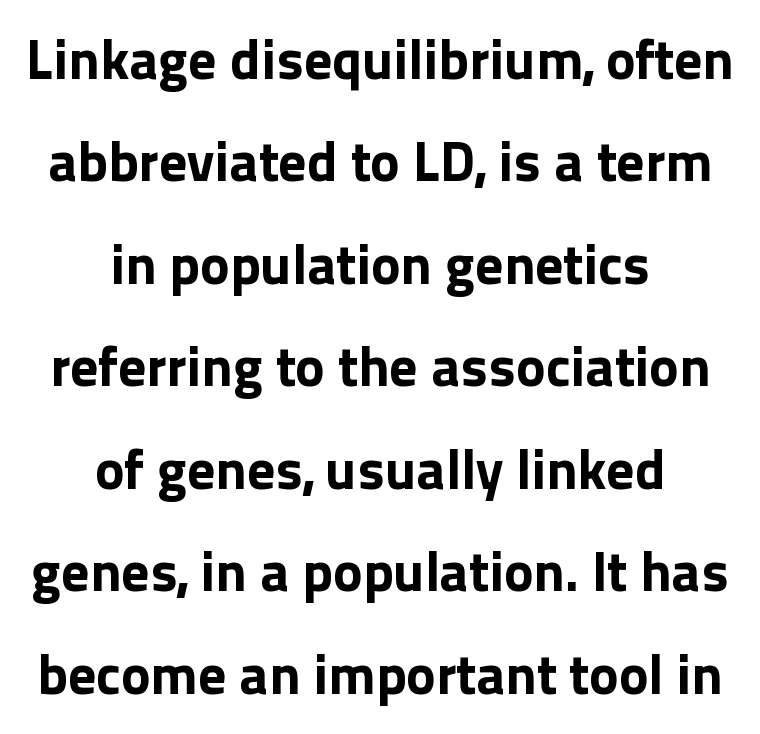
Both edges are ragged and mirror each other, which tells us the setting is centered. The passage shown is typed in a proportional face where columns would drift. To sum up the face: it is a sans, with no serifs. In terms of weight, the rendering is a true, heavy bold.
